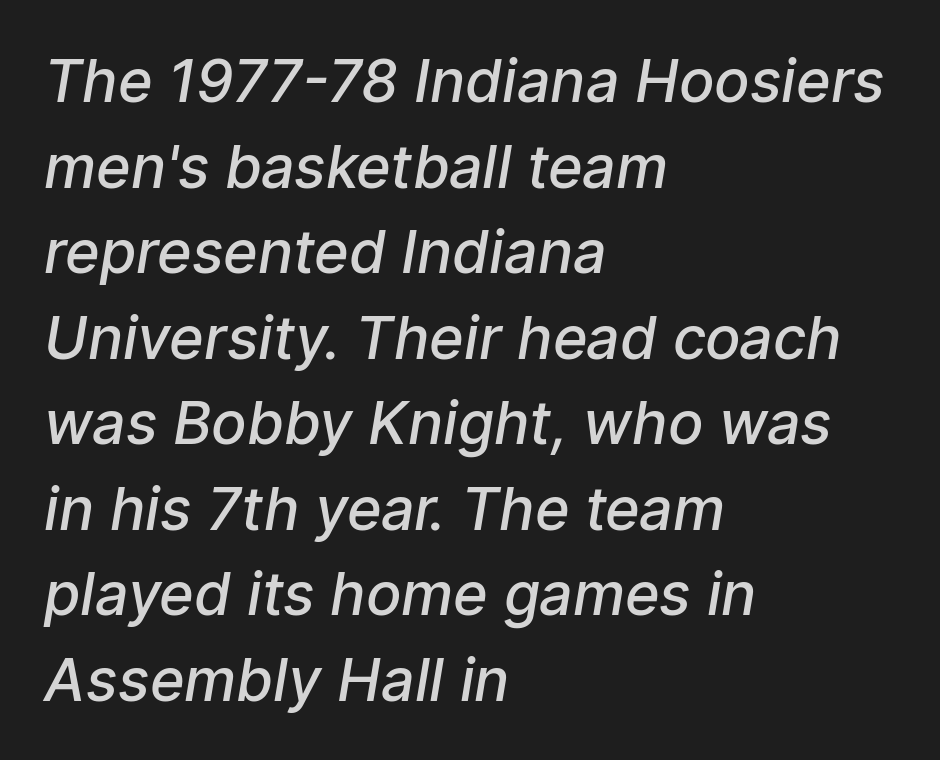
The image shows 59 px semibold sans-serif type; set left-aligned, normal line spacing (1.45x), normal letter spacing, not underlined; low stroke contrast and a medium x-height.
